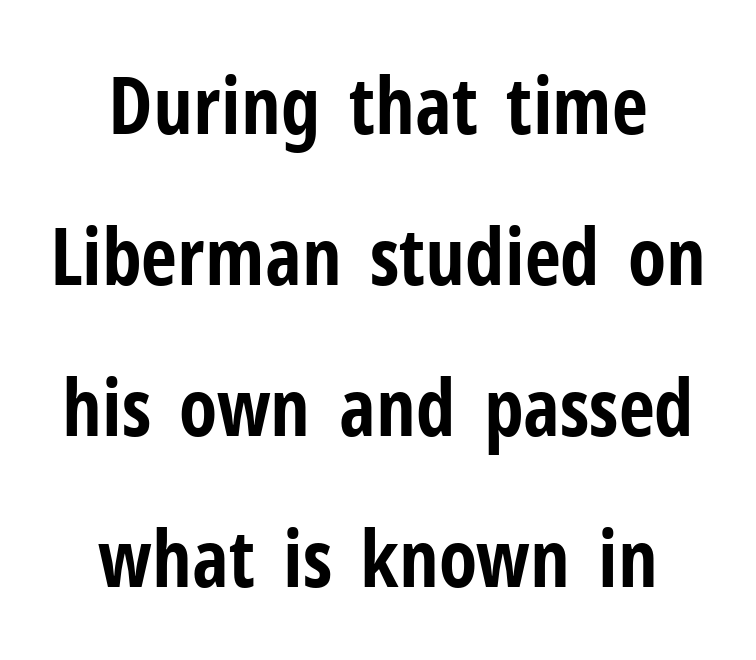
The image shows 79 px bold, condensed sans-serif type, upright; set loose line spacing (1.91x), normal letter spacing, not underlined; low stroke contrast and a medium x-height.
